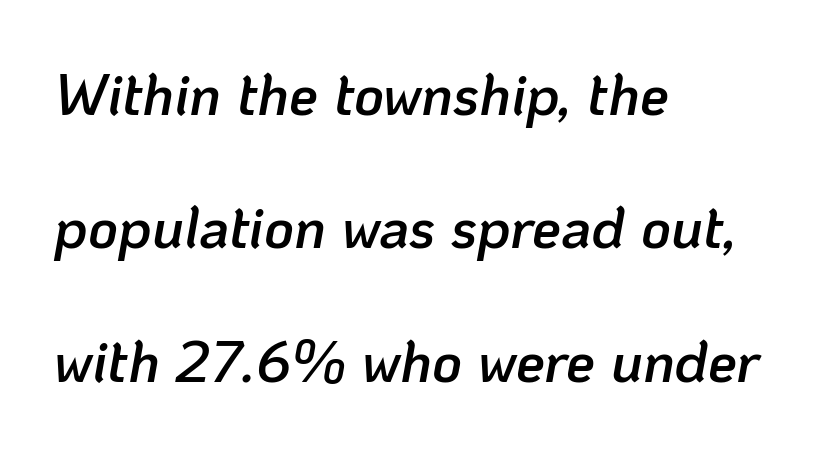
The image shows 58 px semibold type, italic (leaning right); set left-aligned, loose line spacing (2.3x), normal letter spacing, not underlined; low stroke contrast and a medium x-height.
